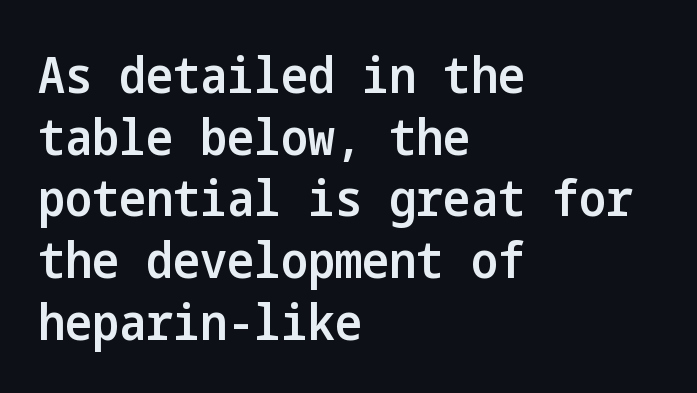
{"serif": "no", "italic": "no", "bold": "semi", "weight": "semibold", "width": "condensed", "stroke_contrast": "low", "x_height": "medium", "underline": "no", "align": "left", "line_spacing_ratio": 1.21, "letter_spacing": "normal", "letter_spacing_em": 0.0, "glyph_px": 51}
